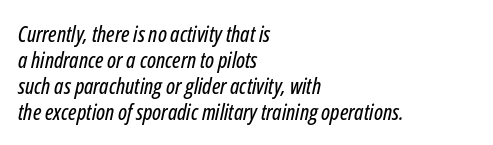
The image shows 22 px text type, italic (leaning right); set left-aligned, line spacing 1.18x, normal letter spacing, not underlined.
